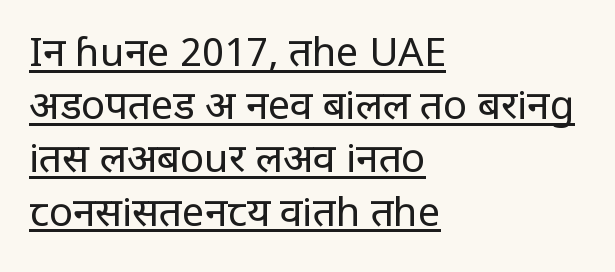
Character widths vary here, with narrow letters taking less room than wide ones. Reading down the column, the eye jumps a familiar distance to each next line. Stroke thickness stays within the range of a standard reading face or lighter. Does the copy run flush right? No — it runs flush left. To sum up the face: it is a sans, with no serifs.
